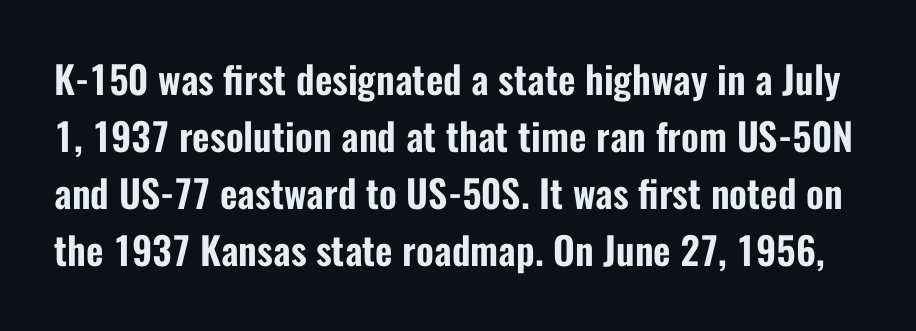
{"serif": "no", "italic": "no", "width": "condensed", "stroke_contrast": "low", "x_height": "medium", "monospaced": "no", "underline": "no", "line_spacing": "normal", "line_spacing_ratio": 1.5, "letter_spacing": "normal", "letter_spacing_em": 0.0, "glyph_px": 38}
